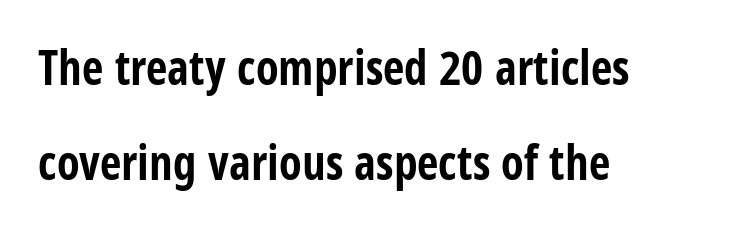
{"serif": "no", "italic": "no", "bold": "yes", "weight": "bold", "width": "condensed", "stroke_contrast": "low", "x_height": "large", "monospaced": "no", "underline": "no", "align": "left", "line_spacing": "loose", "line_spacing_ratio": 2.03, "letter_spacing": "normal", "letter_spacing_em": 0.0, "glyph_px": 47}
